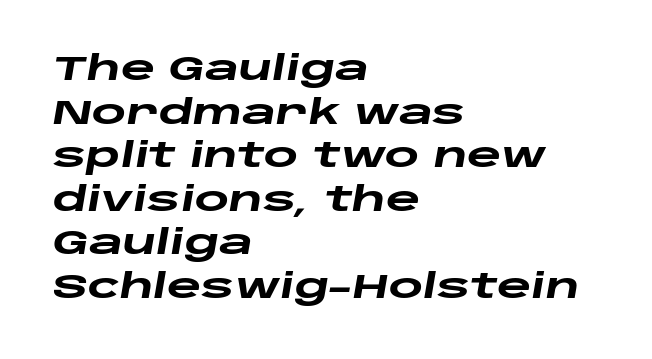
You could call the tracking neutral — neither tight nor loose. The face used here has a pronounced slope to its letters. The gap between lines stays unmarked. Heavy-handed strokes throughout: this text is bold. Interline gaps are of average width in this sample.
